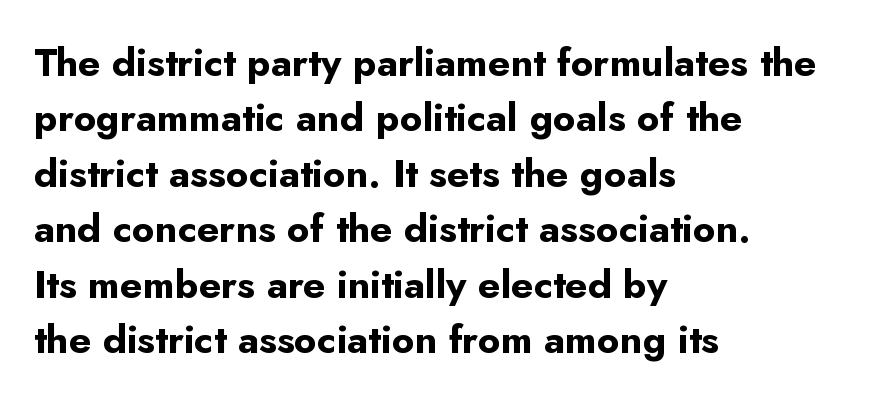
The image shows 39 px bold sans-serif type, upright; set left-aligned, normal line spacing (1.42x), normal letter spacing, not underlined; low stroke contrast and a small x-height.
